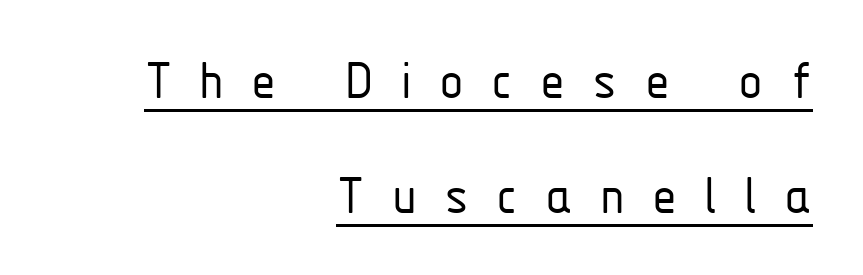
The image shows 57 px light, condensed sans-serif type, upright; set right-aligned, loose line spacing (2.01x), unusually wide letter spacing (+0.48 em), underlined; low stroke contrast and a medium x-height.
